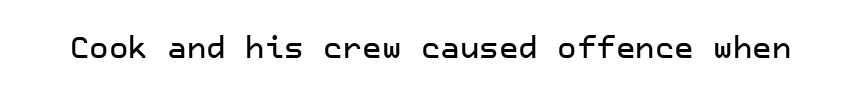
Inter-character spacing is left at the font's built-in metrics. The letters stand upright; this is a roman face. A sans-serif font was chosen for this passage. Nobody drew a line under any word here.
